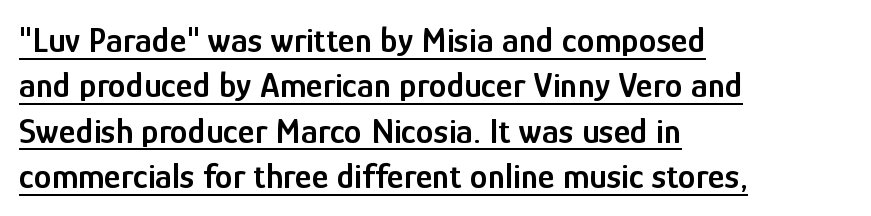
The image shows 36 px semibold, condensed sans-serif type, upright; set left-aligned, normal line spacing (1.26x), normal letter spacing, underlined; low stroke contrast and a medium x-height.
